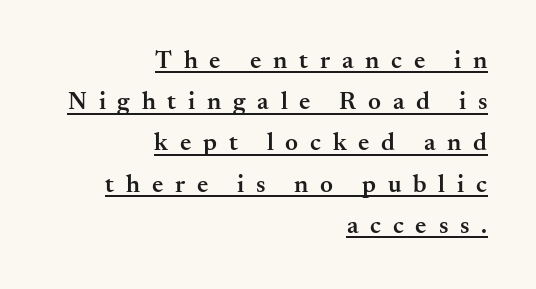
The image shows 25 px text type, upright; set right-aligned, normal line spacing (1.65x), unusually wide letter spacing (+0.47 em), underlined.
